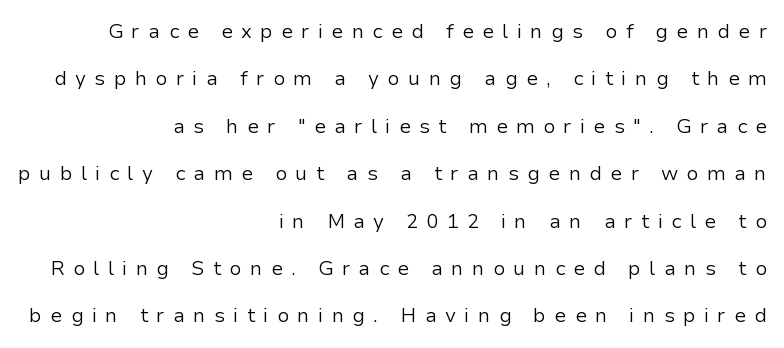
Q: Is the text bold? A: No.
Q: Is the text italic (slanted)? A: No, it is upright.
Q: Is the text underlined? A: No.
Q: How is the paragraph aligned? A: Right-aligned.
Q: Is the spacing between letters normal or unusually wide? A: Unusually wide.
Q: Is the spacing between lines tight, normal or loose? A: Loose.
